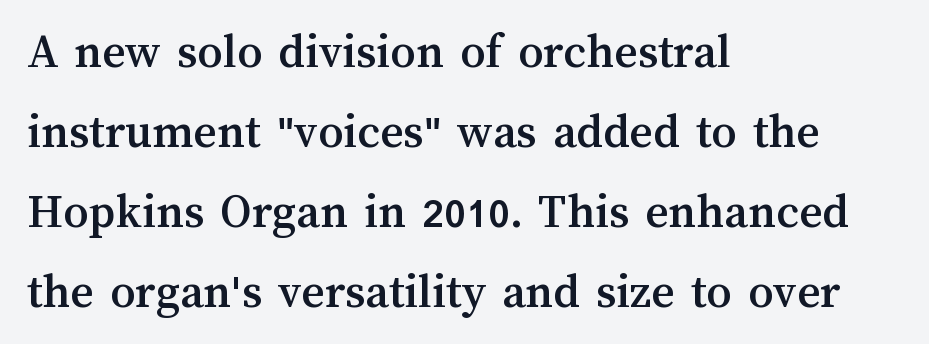
The image shows 50 px text type, upright; set left-aligned, normal line spacing (1.6x), normal letter spacing, not underlined; medium stroke contrast and a medium x-height.
